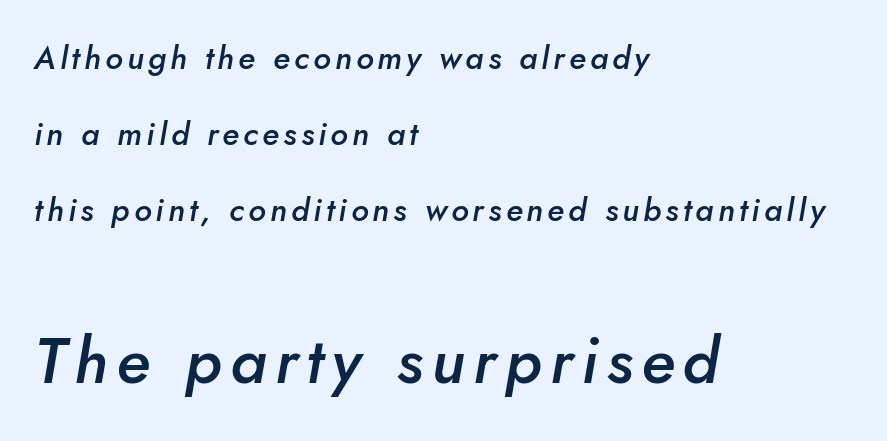
The image shows 64 px semibold type, italic (leaning right); set left-aligned, loose line spacing (2.38x), not underlined; the second (bottom) block is 2.0x larger; low stroke contrast and a small x-height.
